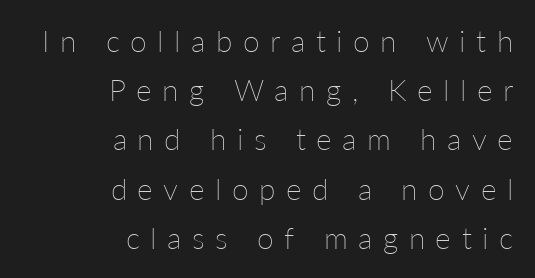
Notice how descenders clear the ascenders below comfortably — that's standard leading. Someone cranked the tracking dial way up on this one. The passage shown is not underscored anywhere. The lettering stays uniformly vertical, giving the passage a roman look. The typesetter chose a ragged-left arrangement here.
